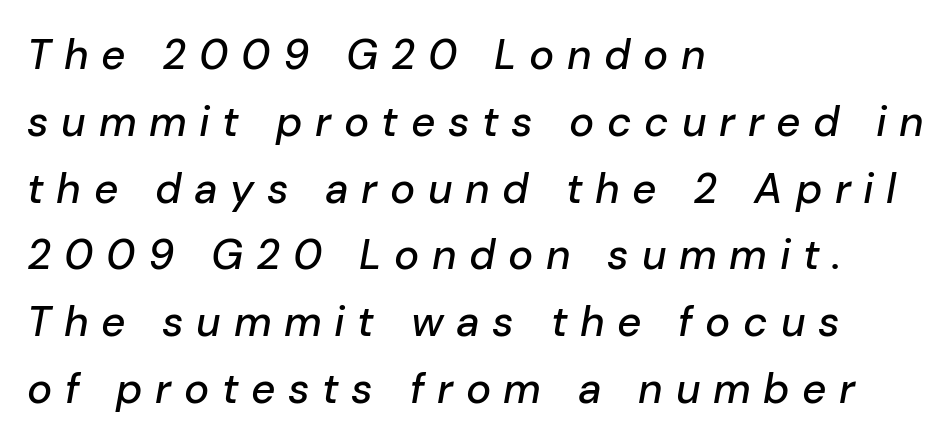
The image shows 42 px text type, italic (leaning right); set left-aligned, normal line spacing (1.59x), unusually wide letter spacing (+0.3 em), not underlined; low stroke contrast and a medium x-height.
